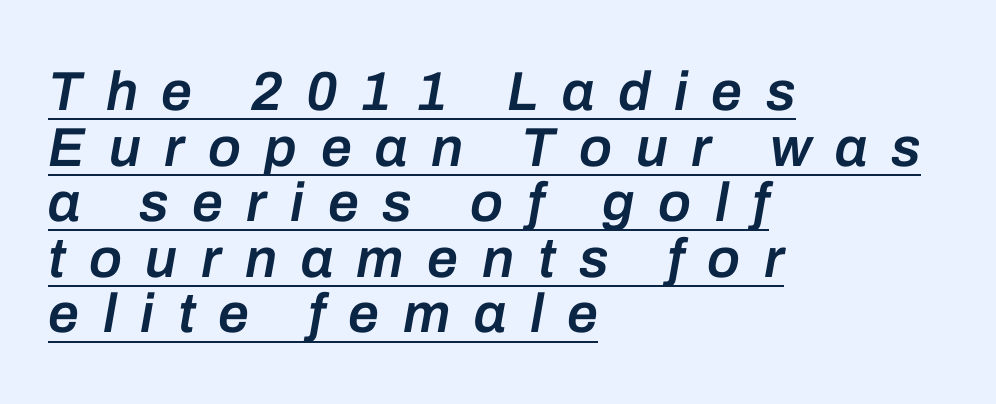
{"italic": "yes", "lean": "right", "slant_degrees": 10, "bold": "semi", "weight": "semibold", "width": "normal", "stroke_contrast": "low", "x_height": "medium", "monospaced": "no", "underline": "yes", "align": "left", "line_spacing": "tight", "line_spacing_ratio": 1.01, "letter_spacing": "wide", "letter_spacing_em": 0.43, "glyph_px": 55}
